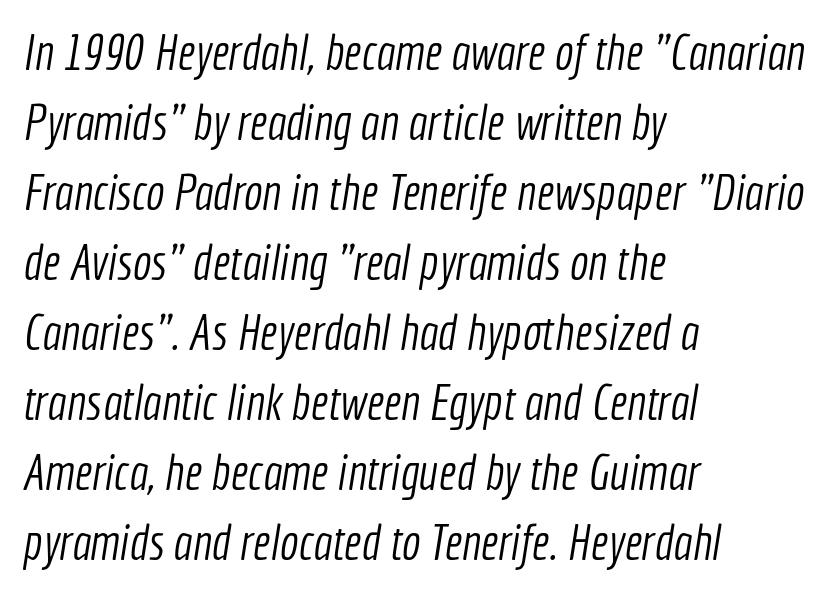
The line texture is even and compact thanks to regular tracking. All the whitespace from short lines collects on the right. Looks like regular typesetting: each glyph gets only the width it needs. The space beneath each line is pristine and unruled. The vertical gap from one line to the next is medium. Look at the bottom of the vertical strokes: they stop flat, with no serifs.
